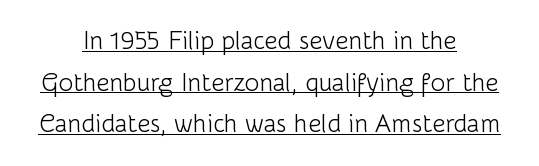
{"italic": "no", "bold": "no", "underline": "yes", "align": "center", "line_spacing": "normal", "line_spacing_ratio": 1.67, "letter_spacing": "normal", "letter_spacing_em": 0.0, "glyph_px": 25}
